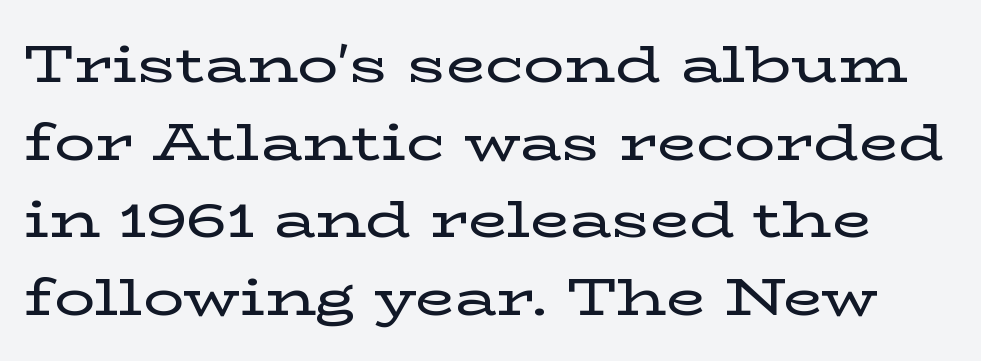
Q: Is the text italic (slanted)? A: No, it is upright.
Q: Is the typeface a serif or a sans-serif typeface? A: Serif.
Q: Is the text underlined? A: No.
Q: Is the spacing between letters normal or unusually wide? A: Normal.
Q: Is the spacing between lines tight, normal or loose? A: Normal.
Q: Width (condensed, normal, or wide)? A: Wide.
Q: Stroke contrast? A: Low.
Q: x-height? A: Medium.
Q: Monospaced? A: No.
